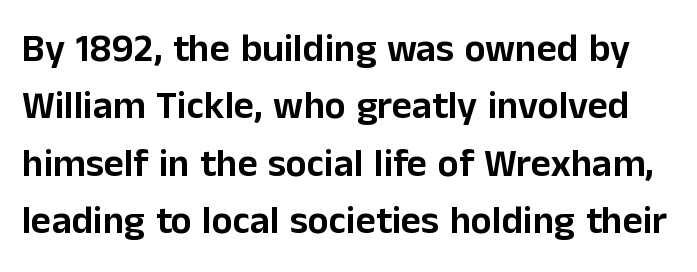
Is there much room between lines? A standard amount, neither cramped nor airy. The type family on display is of the sans-serif kind. The space beneath each line is pristine and unruled. In terms of posture, this sample is upright.
